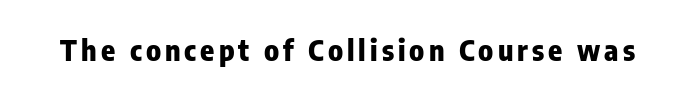
Grotesque or geometric, the face here clearly has no serifs. Ordinary non-slanted type is in use. The space directly below the letters is spotless. Emphasis by weight is at full strength: bold. Looks like regular typesetting: each glyph gets only the width it needs.
